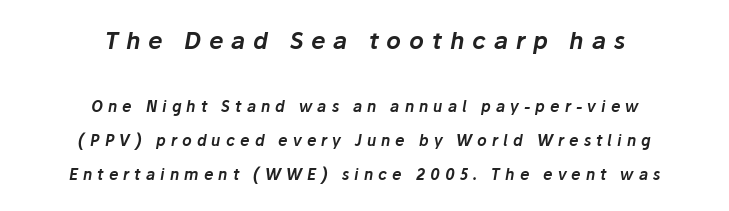
The image shows 23 px text type, italic (leaning right); set centered, loose line spacing (2.28x), unusually wide letter spacing (+0.34 em), not underlined; the first (top) block is 1.53x larger.
